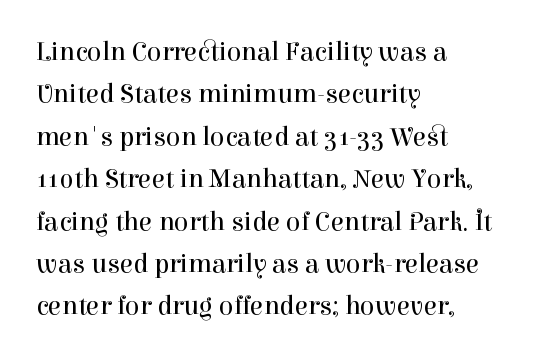
Q: Is the text bold? A: No.
Q: Is the text italic (slanted)? A: No, it is upright.
Q: Is the text underlined? A: No.
Q: How is the paragraph aligned? A: Left-aligned.
Q: Is the spacing between letters normal or unusually wide? A: Normal.
Q: Is the spacing between lines tight, normal or loose? A: Normal.
